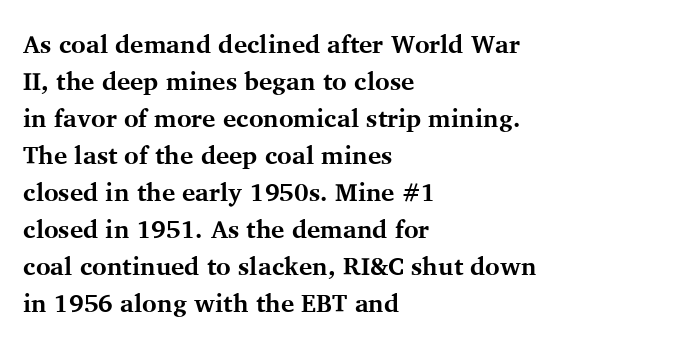
{"italic": "no", "bold": "yes", "underline": "no", "align": "left", "line_spacing": "normal", "line_spacing_ratio": 1.48, "letter_spacing": "normal", "letter_spacing_em": 0.0, "glyph_px": 25}
